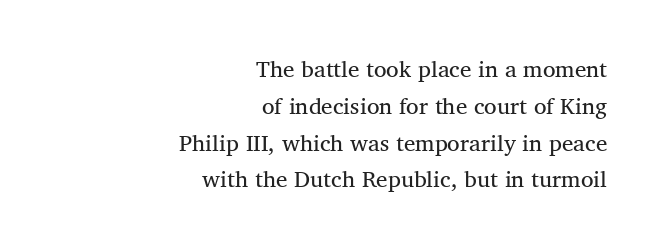
Look at the tracking — it's just the regular setting, nothing added. Regarding leading, the lines here are spaced in the standard way. The paragraph shown leans on its right margin. Clear beneath every line of the passage.
